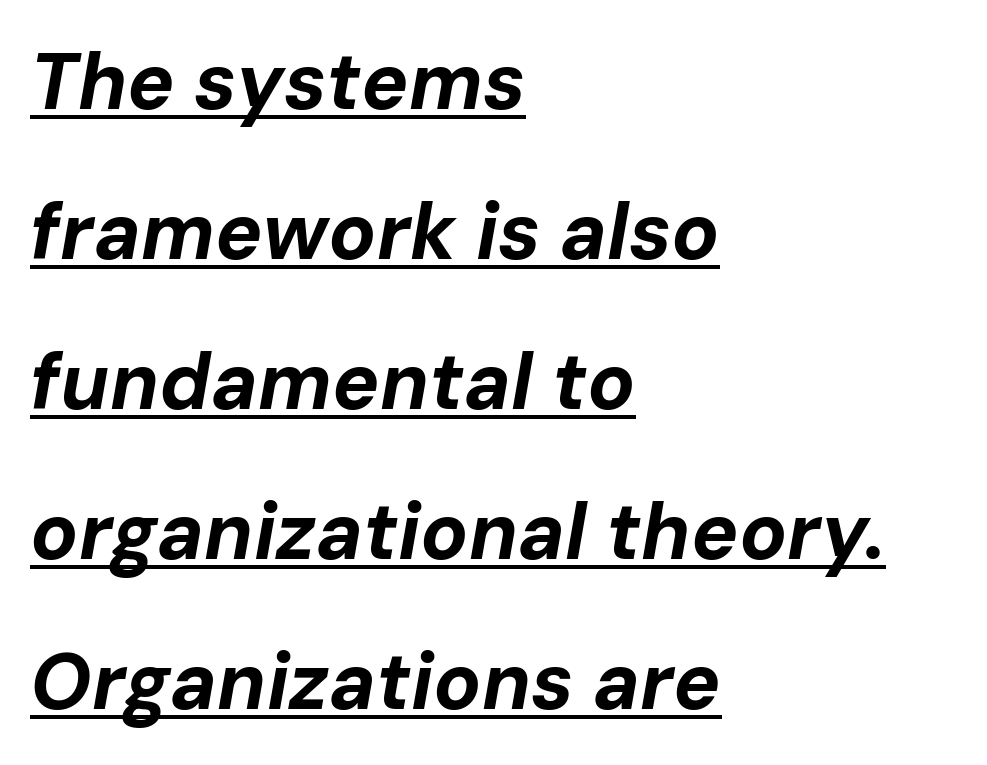
Q: Is the text bold? A: Yes.
Q: Is the text italic (slanted)? A: Yes, it leans right by about 10 degrees.
Q: Is the text underlined? A: Yes.
Q: How is the paragraph aligned? A: Left-aligned.
Q: Is the spacing between letters normal or unusually wide? A: Normal.
Q: Is the spacing between lines tight, normal or loose? A: Loose.
Q: Width (condensed, normal, or wide)? A: Normal.
Q: Stroke contrast? A: Low.
Q: x-height? A: Medium.
Q: Monospaced? A: No.
